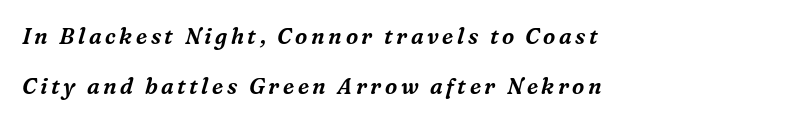
{"italic": "yes", "lean": "right", "slant_degrees": 16, "underline": "no", "align": "left", "line_spacing": "loose", "line_spacing_ratio": 2.29, "glyph_px": 22}
